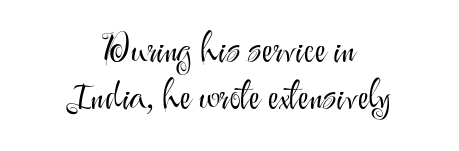
The characters display no serif detailing; their extremities are plain. Stroke thickness stays within the range of a standard reading face or lighter. In terms of letterspacing, this is plain default setting. Centered paragraph, ragged on both sides. Here the designer chose a conventional face with non-uniform glyph widths.
